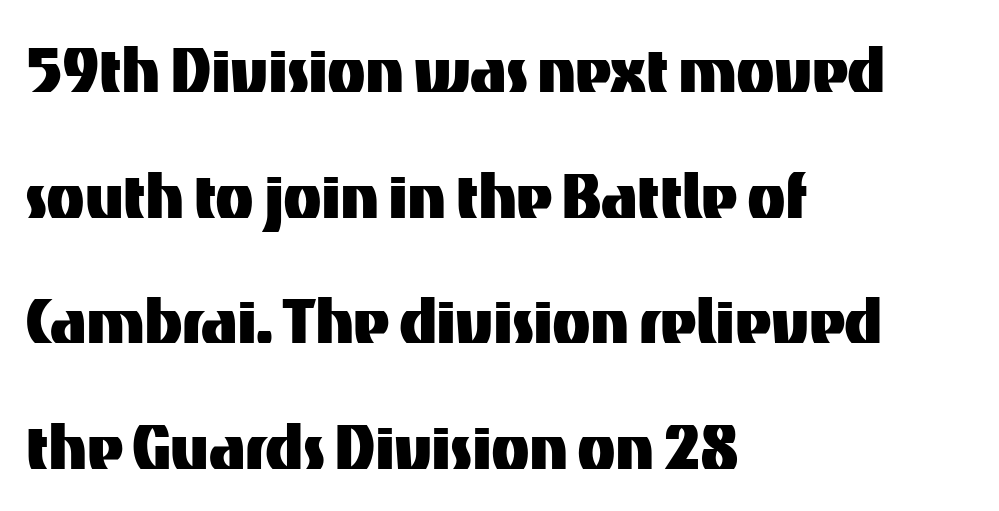
The image shows 79 px sans-serif type, upright; set left-aligned, normal line spacing (1.59x), normal letter spacing, not underlined; medium stroke contrast and a medium x-height.
